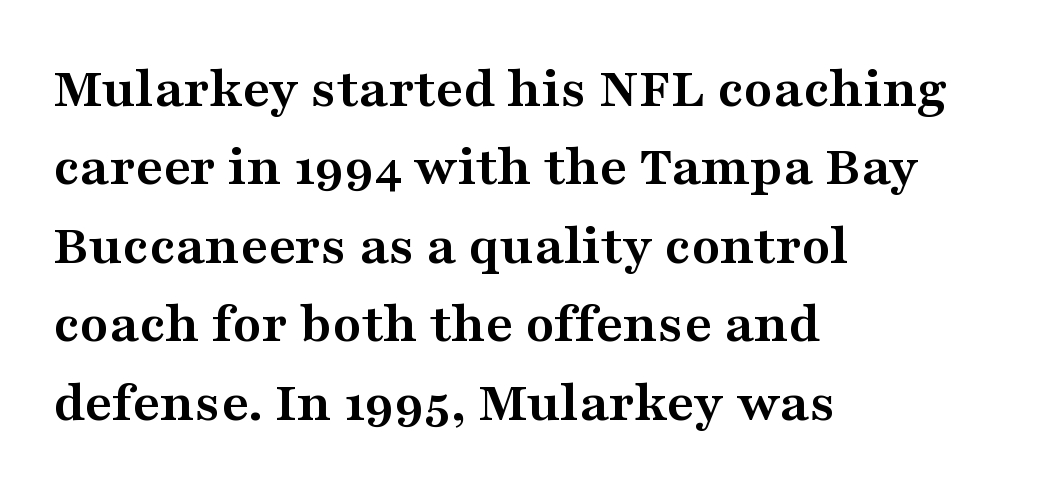
The image shows 59 px semibold, wide serif type, upright; set left-aligned, normal line spacing (1.33x), normal letter spacing, not underlined; medium stroke contrast and a medium x-height.
